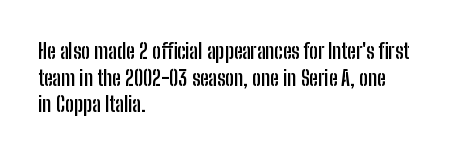
Honestly, the row spacing looks completely unremarkable. Posture: upright roman. Plenty of ink on the page — the face is bold. Typeset ragged right — the left edge is the straight one.
